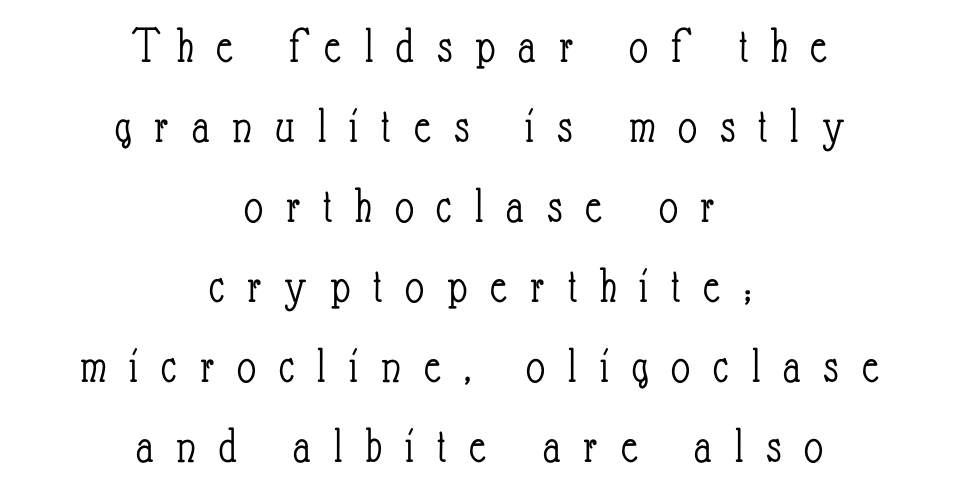
In terms of leading, this rendering sits right in the middle. The letterforms stand isolated, each surrounded by extra space. Has an underline been added? It has not. Designer's note — italics off, roman on. Think of a printed novel: that variable character pitch is what you see here.
